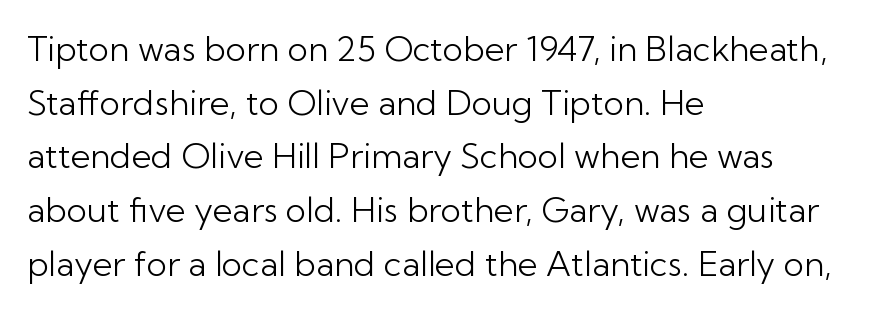
Lines of text with bare space underneath. The lettering holds an erect, upright posture throughout. A typesetter would label this face a sans. Caption: standard tracking, unaltered.
